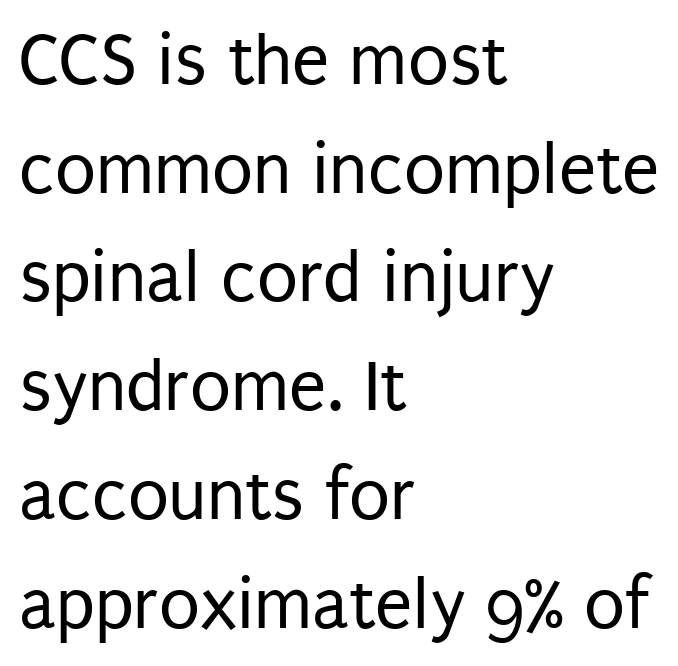
{"serif": "no", "italic": "no", "bold": "no", "weight": "regular", "width": "condensed", "stroke_contrast": "low", "x_height": "large", "monospaced": "no", "underline": "no", "align": "left", "line_spacing": "normal", "line_spacing_ratio": 1.45, "letter_spacing": "normal", "letter_spacing_em": 0.0, "glyph_px": 75}
